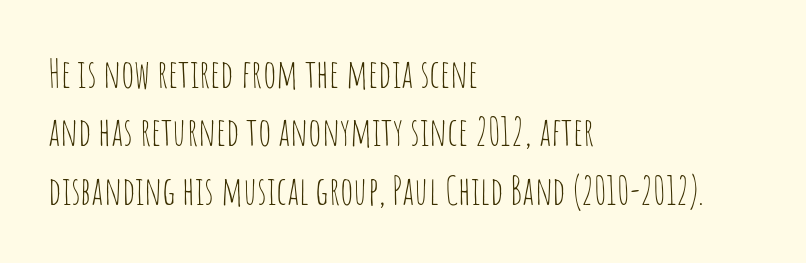
The image shows 39 px thin, condensed sans-serif type, upright; set left-aligned, normal line spacing (1.5x), normal letter spacing, not underlined; low stroke contrast and a large x-height.
